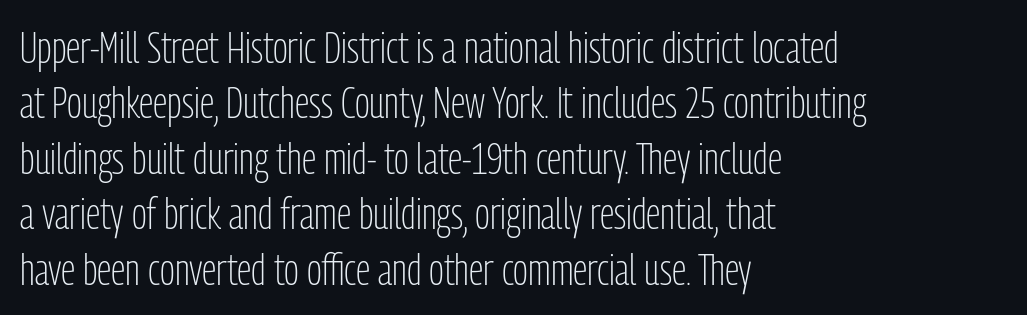
Q: Is the text bold? A: No.
Q: Is the text italic (slanted)? A: No, it is upright.
Q: Is the typeface a serif or a sans-serif typeface? A: Sans-serif.
Q: Is the text underlined? A: No.
Q: How is the paragraph aligned? A: Left-aligned.
Q: Is the spacing between letters normal or unusually wide? A: Normal.
Q: Is the spacing between lines tight, normal or loose? A: Normal.
Q: Width (condensed, normal, or wide)? A: Condensed.
Q: Stroke contrast? A: Low.
Q: x-height? A: Medium.
Q: Monospaced? A: No.
